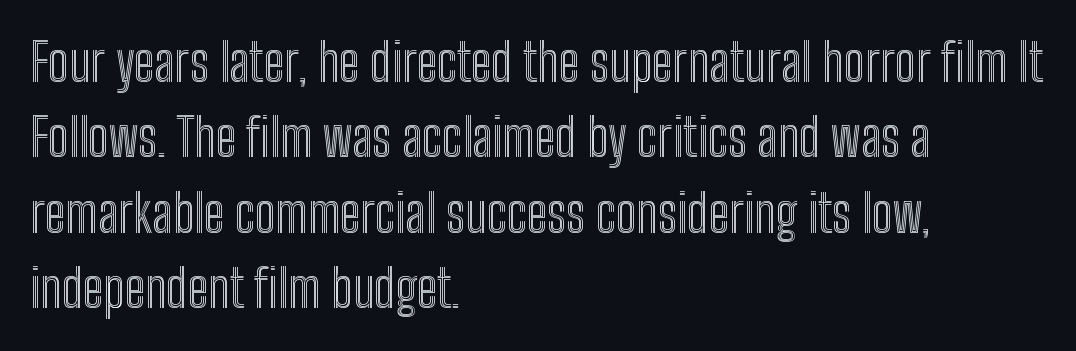
The image shows 52 px condensed type, upright; set left-aligned, normal line spacing (1.45x), normal letter spacing, not underlined; a medium x-height.
